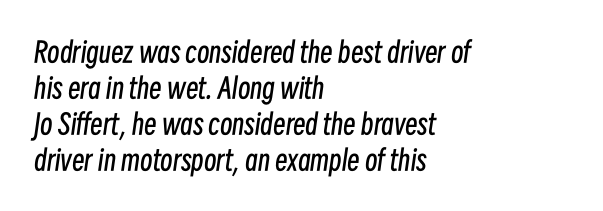
You could not count columns in this text — the font is proportionally spaced. The leading is moderate, giving the passage an even texture. Observe the ordinary spacing: letters are neighbours, not strangers. Is this a heavy cut? Hardly; it is regular or lighter.
